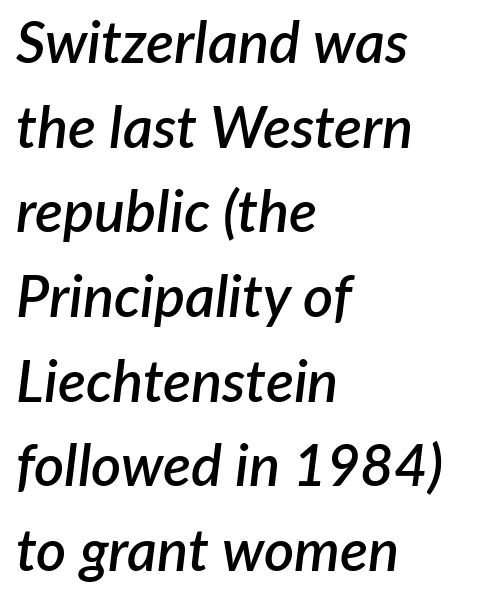
The image shows 58 px semibold type, italic (leaning right); set left-aligned, normal line spacing (1.46x), normal letter spacing, not underlined; low stroke contrast and a medium x-height.
